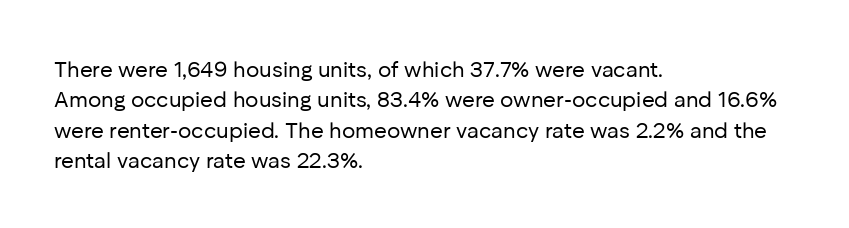
Q: Is the text bold? A: No.
Q: Is the text italic (slanted)? A: No, it is upright.
Q: Is the text underlined? A: No.
Q: How is the paragraph aligned? A: Left-aligned.
Q: Is the spacing between letters normal or unusually wide? A: Normal.
Q: Is the spacing between lines tight, normal or loose? A: Normal.
